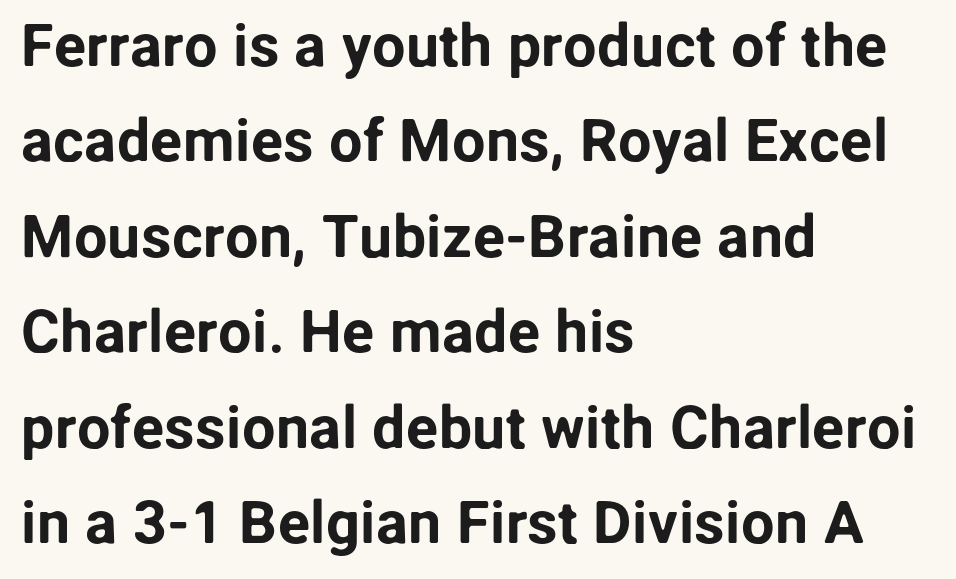
The image shows 60 px sans-serif type, upright; set left-aligned, normal line spacing (1.59x), normal letter spacing, not underlined; low stroke contrast and a medium x-height.
